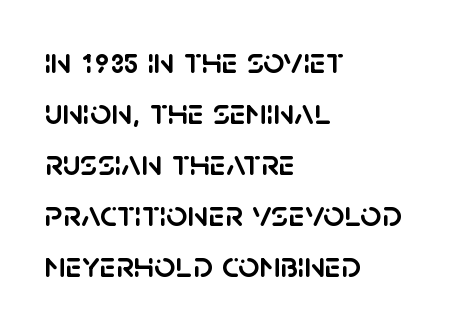
Q: Is the text italic (slanted)? A: No, it is upright.
Q: Is the typeface a serif or a sans-serif typeface? A: Sans-serif.
Q: Is the text underlined? A: No.
Q: How is the paragraph aligned? A: Left-aligned.
Q: Is the spacing between letters normal or unusually wide? A: Normal.
Q: Is the spacing between lines tight, normal or loose? A: Normal.
Q: Width (condensed, normal, or wide)? A: Normal.
Q: Stroke contrast? A: Low.
Q: x-height? A: Large.
Q: Monospaced? A: No.
